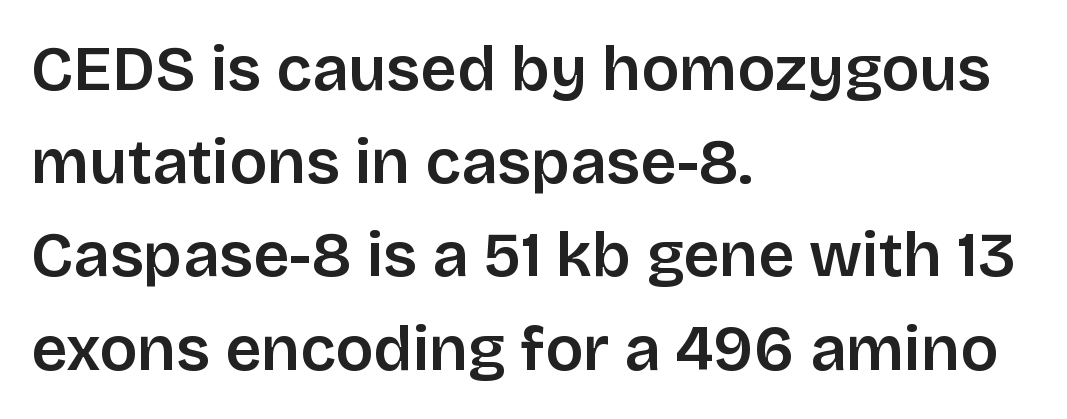
These lines were composed using upright roman letters. Normally led — the rows are evenly, conventionally spaced. The string is rendered with underlining switched off. Short and long lines alike share a common starting point at left. Compared with typical body copy, the letter spacing here is the same. The rendering uses natural spacing where letterforms have individual widths.
